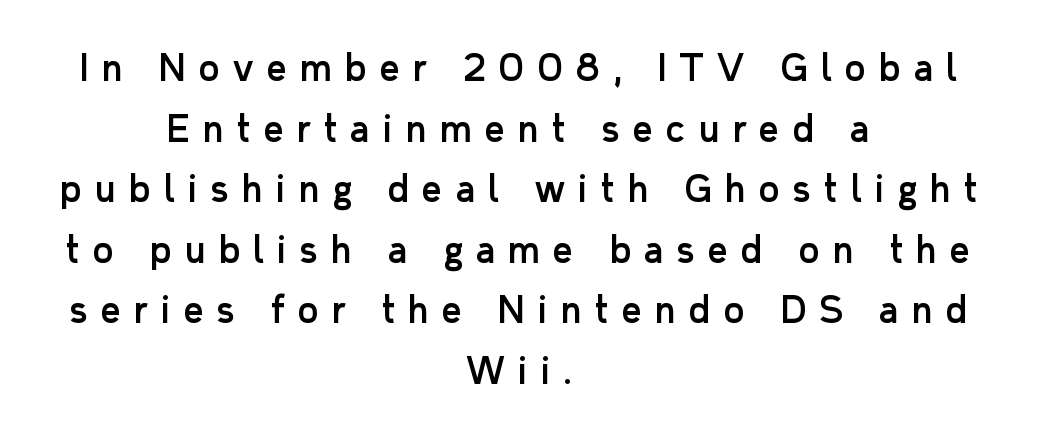
{"serif": "no", "italic": "no", "width": "normal", "stroke_contrast": "low", "x_height": "medium", "monospaced": "no", "underline": "no", "align": "center", "line_spacing_ratio": 1.73, "letter_spacing": "wide", "letter_spacing_em": 0.38, "glyph_px": 35}
